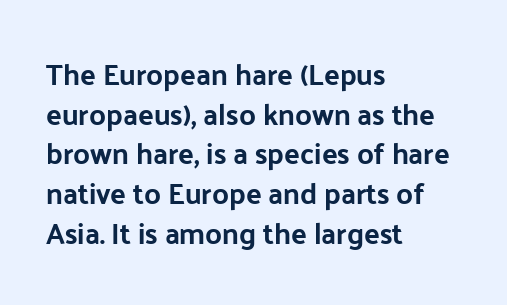
The image shows 29 px bold sans-serif type, upright; set left-aligned, normal line spacing (1.37x), normal letter spacing, not underlined; low stroke contrast and a medium x-height.
